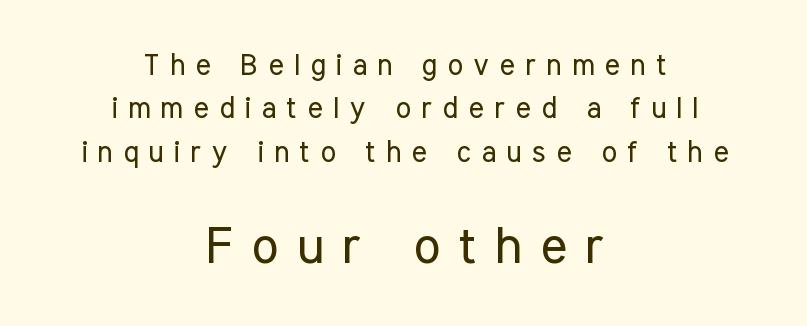
The image shows 51 px regular-weight, condensed sans-serif type, upright; set centered, normal line spacing (1.5x), unusually wide letter spacing (+0.36 em), not underlined; the second (bottom) block is 1.76x larger; low stroke contrast and a medium x-height.
